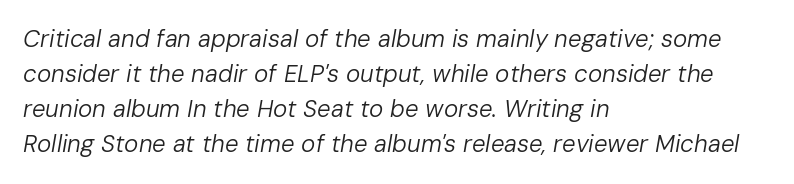
{"italic": "yes", "lean": "right", "slant_degrees": 10, "bold": "no", "underline": "no", "align": "left", "line_spacing": "normal", "line_spacing_ratio": 1.46, "letter_spacing": "normal", "letter_spacing_em": 0.0, "glyph_px": 24}
